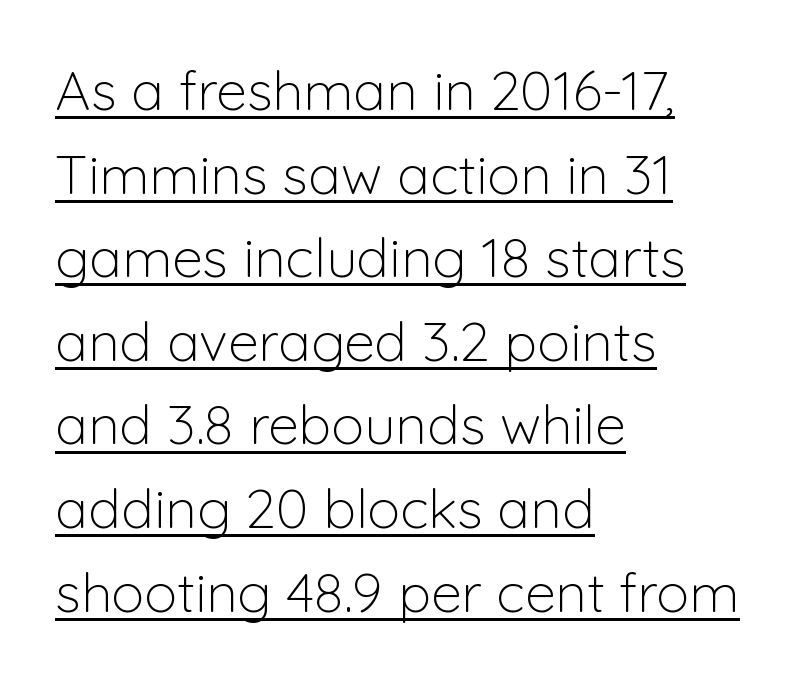
Q: Is the text bold? A: No.
Q: Is the text italic (slanted)? A: No, it is upright.
Q: Is the typeface a serif or a sans-serif typeface? A: Sans-serif.
Q: Is the text underlined? A: Yes.
Q: How is the paragraph aligned? A: Left-aligned.
Q: Is the spacing between letters normal or unusually wide? A: Normal.
Q: Is the spacing between lines tight, normal or loose? A: Normal.
Q: Width (condensed, normal, or wide)? A: Normal.
Q: Stroke contrast? A: Low.
Q: x-height? A: Medium.
Q: Monospaced? A: No.
